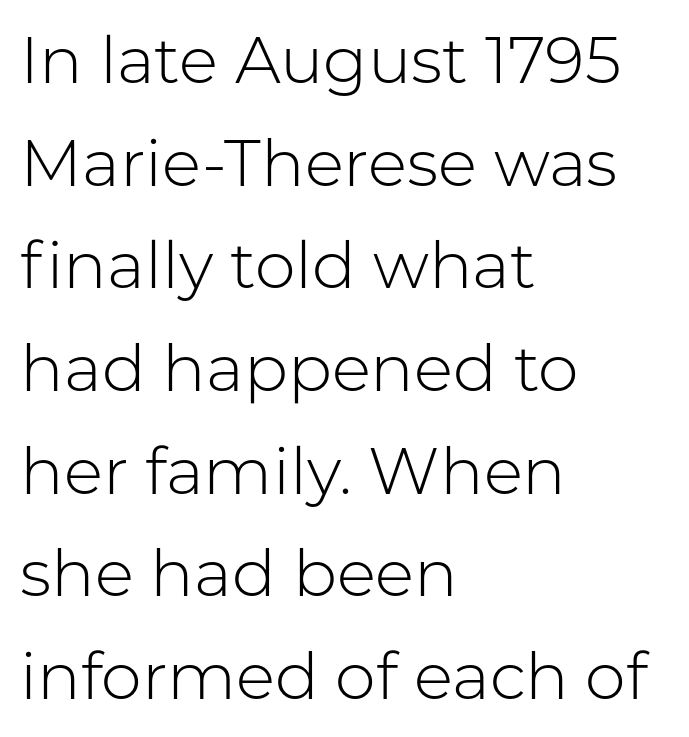
The image shows 65 px light sans-serif type, upright; set left-aligned, normal line spacing (1.58x), normal letter spacing, not underlined; low stroke contrast and a medium x-height.
